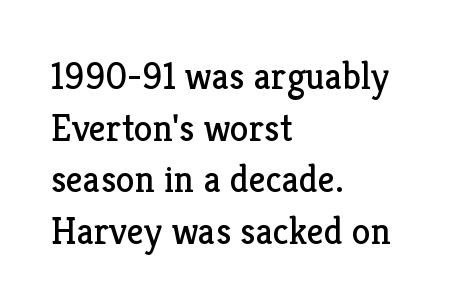
Q: Is the text bold? A: No.
Q: Is the text italic (slanted)? A: No, it is upright.
Q: Is the typeface a serif or a sans-serif typeface? A: Serif.
Q: Is the text underlined? A: No.
Q: How is the paragraph aligned? A: Left-aligned.
Q: Is the spacing between letters normal or unusually wide? A: Normal.
Q: Is the spacing between lines tight, normal or loose? A: Normal.
Q: Width (condensed, normal, or wide)? A: Normal.
Q: Stroke contrast? A: Low.
Q: x-height? A: Medium.
Q: Monospaced? A: No.
